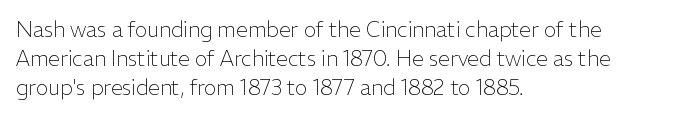
Letters rest on an invisible, unmarked baseline. Heaviness? Minimal to ordinary, like unemphasized prose. The rendering anchors every line to the left-hand side. The line-height multiplier appears to be the usual default.
